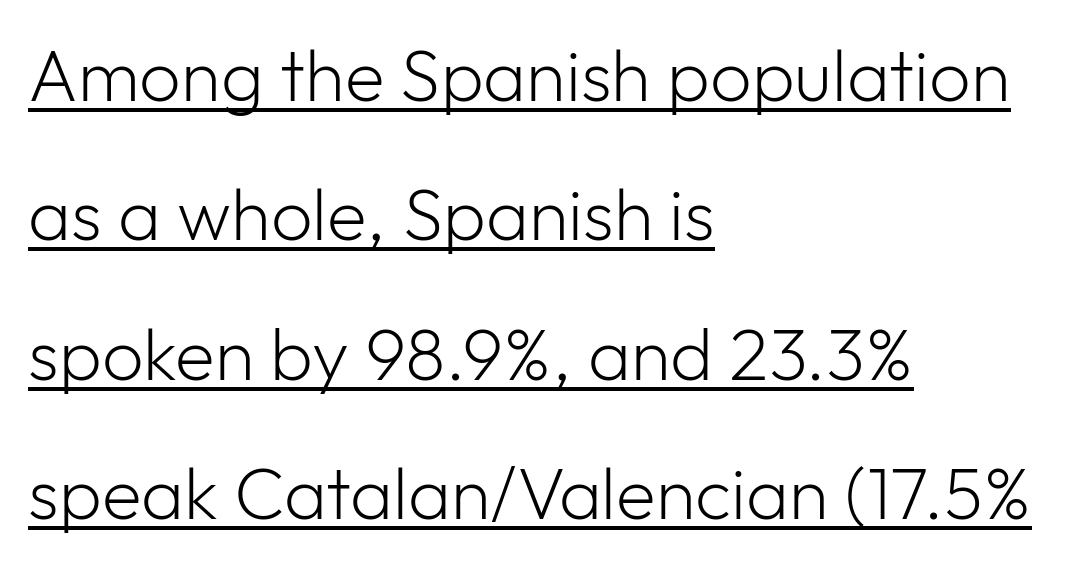
Is the letter spacing exaggerated? No — it looks like the ordinary default. This sample has the flowing, uneven cadence of proportional lettering. Does the leading feel generous? Absolutely, it's lavish. Regarding serifs, this sample does without them. Stroke thickness stays within the range of a standard reading face or lighter.
